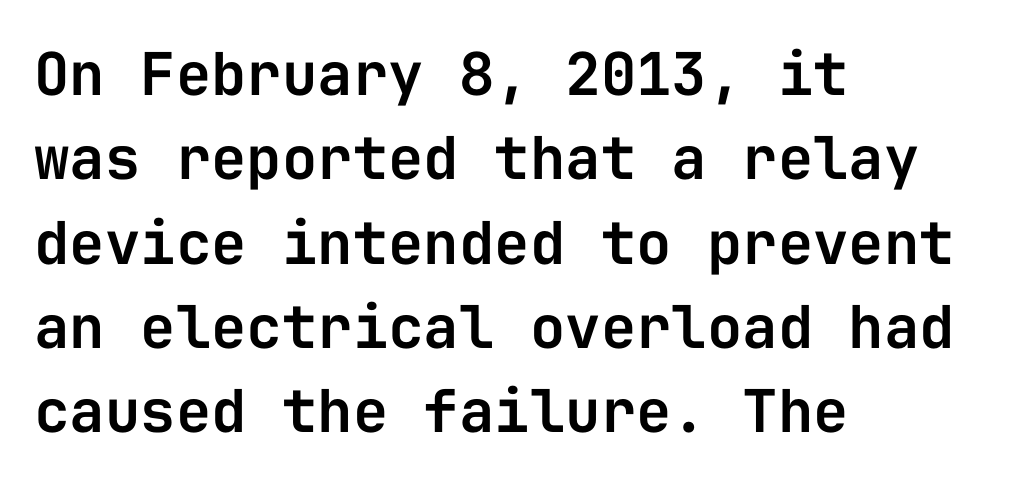
How would I describe the line gaps? Plain and ordinary. The strip under each line holds only bare page. Where is the straight margin? On the left. Serifs: no, the terminals of the letterforms are clean.
